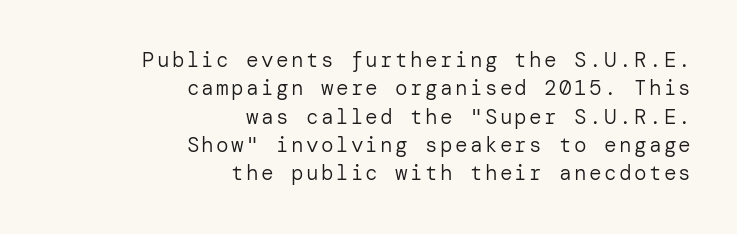
Q: Is the text bold? A: No.
Q: Is the text italic (slanted)? A: No, it is upright.
Q: Is the text underlined? A: No.
Q: How is the paragraph aligned? A: Right-aligned.
Q: Is the spacing between lines tight, normal or loose? A: Normal.
